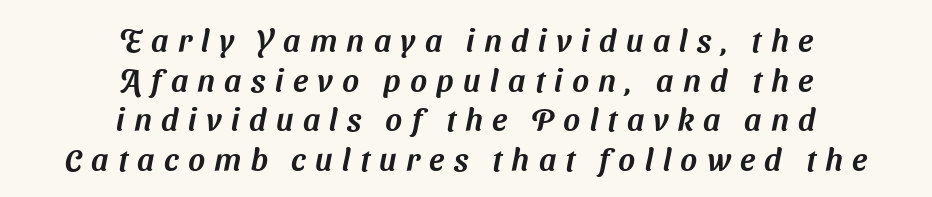
The image shows 32 px sans-serif type; set centered, line spacing 1.24x, unusually wide letter spacing (+0.29 em), not underlined; medium stroke contrast and a medium x-height.
